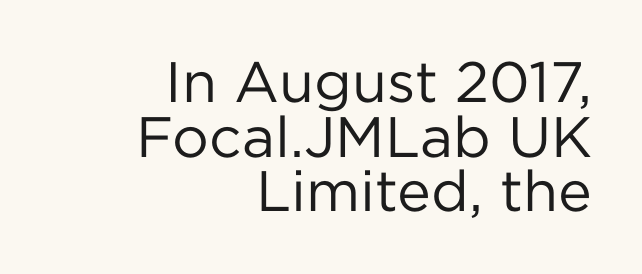
Stroke thickness stays within the range of a standard reading face or lighter. Closely set lines give the paragraph a compact silhouette. Any mark beneath the type? The region is blank. The rendering uses natural spacing where letterforms have individual widths. These lines are set flush right with a ragged left edge.
